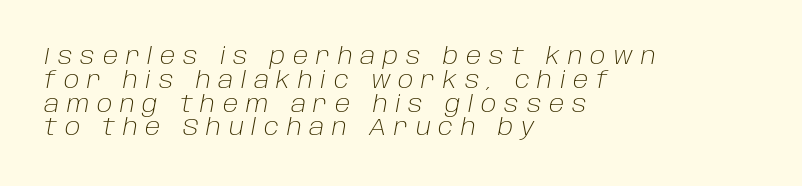
Q: Is the text bold? A: No.
Q: Is the text italic (slanted)? A: Yes, it leans right by about 10 degrees.
Q: Is the text underlined? A: No.
Q: How is the paragraph aligned? A: Left-aligned.
Q: Is the spacing between letters normal or unusually wide? A: Unusually wide.
Q: Is the spacing between lines tight, normal or loose? A: Tight.
